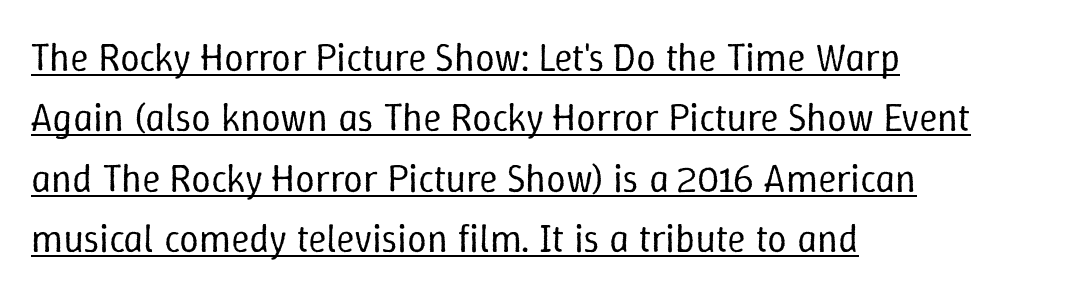
{"italic": "no", "bold": "no", "weight": "regular", "width": "normal", "stroke_contrast": "low", "x_height": "medium", "monospaced": "no", "underline": "yes", "align": "left", "line_spacing": "normal", "line_spacing_ratio": 1.55, "letter_spacing": "normal", "letter_spacing_em": 0.0, "glyph_px": 39}
